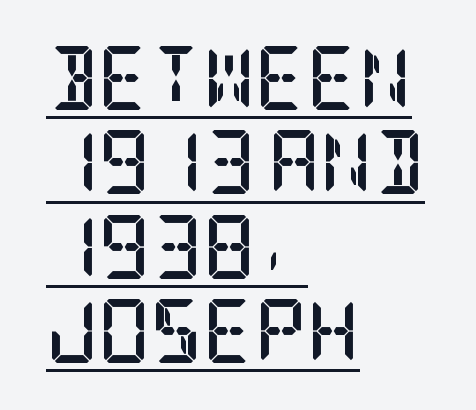
Font category for this specimen: serif. Compared with typical paragraphs, the rows here are spaced about the same. Line beginnings align vertically; line endings do not. The letters are bold, with thick, heavy strokes.
